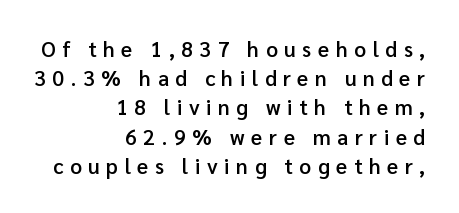
{"italic": "no", "bold": "semi", "underline": "no", "align": "right", "line_spacing": "normal", "line_spacing_ratio": 1.39, "letter_spacing": "wide", "letter_spacing_em": 0.31, "glyph_px": 21}
